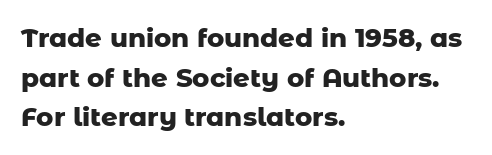
Q: Is the text bold? A: Yes.
Q: Is the text italic (slanted)? A: No, it is upright.
Q: Is the text underlined? A: No.
Q: How is the paragraph aligned? A: Left-aligned.
Q: Is the spacing between letters normal or unusually wide? A: Normal.
Q: Is the spacing between lines tight, normal or loose? A: Normal.
